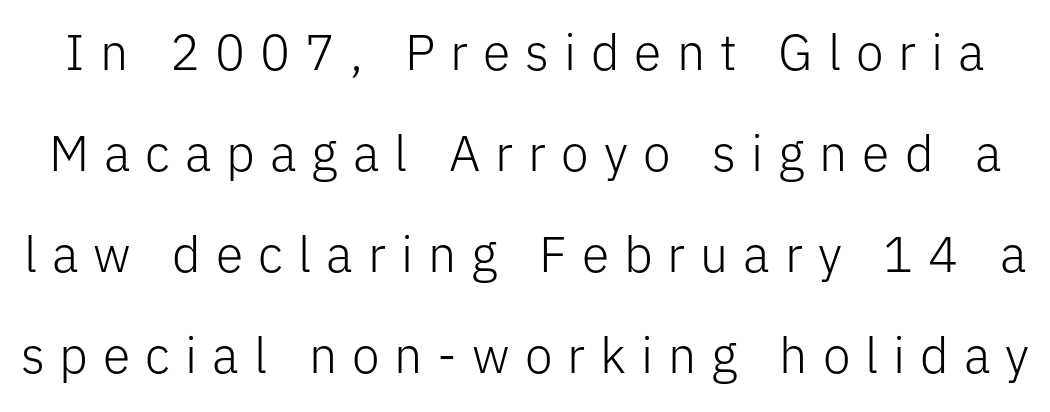
Spacing verdict: proportional, widths tailored to each character. Check under the words: just untouched page. This reads as an unemphasized weight, regular at the heaviest. Unlike italic type, these characters show no tilt at all. Glyph-to-glyph distance is far greater than everyday printed text. One glance says open: line gaps are wider than usual.
